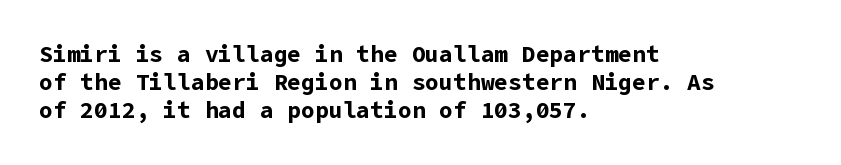
Q: Is the text bold? A: Yes.
Q: Is the text italic (slanted)? A: No, it is upright.
Q: Is the text underlined? A: No.
Q: How is the paragraph aligned? A: Left-aligned.
Q: Is the spacing between letters normal or unusually wide? A: Normal.
